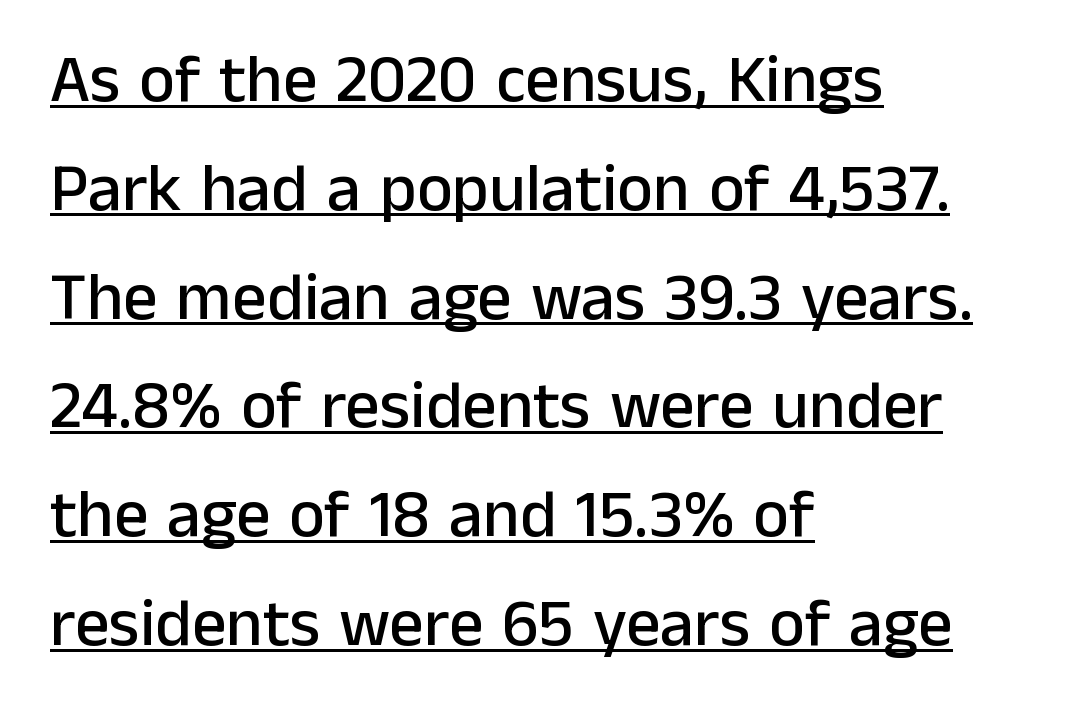
{"serif": "no", "italic": "no", "width": "normal", "stroke_contrast": "low", "x_height": "medium", "monospaced": "no", "underline": "yes", "align": "left", "line_spacing": "normal", "line_spacing_ratio": 1.6, "letter_spacing": "normal", "letter_spacing_em": 0.0, "glyph_px": 68}
